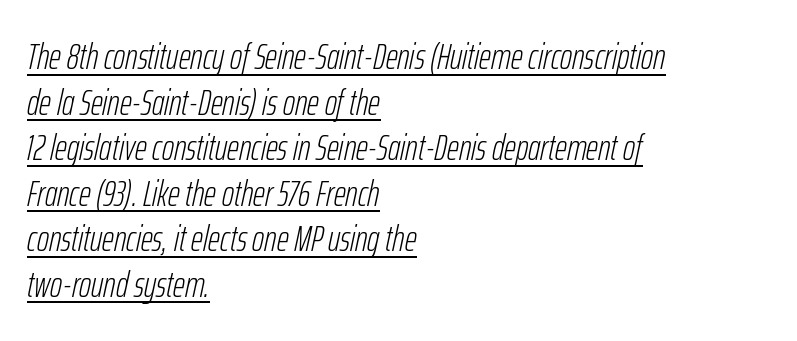
{"italic": "yes", "lean": "right", "slant_degrees": 12, "bold": "no", "weight": "light", "width": "condensed", "stroke_contrast": "low", "x_height": "medium", "monospaced": "no", "underline": "yes", "align": "left", "line_spacing_ratio": 1.23, "letter_spacing": "normal", "letter_spacing_em": 0.0, "glyph_px": 37}
